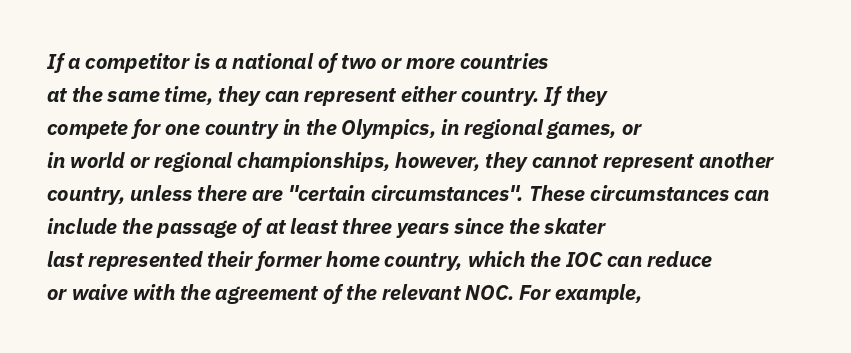
{"italic": "yes", "lean": "right", "slant_degrees": 11, "bold": "yes", "underline": "no", "align": "left", "line_spacing": "normal", "line_spacing_ratio": 1.57, "letter_spacing": "normal", "letter_spacing_em": 0.0, "glyph_px": 21}
